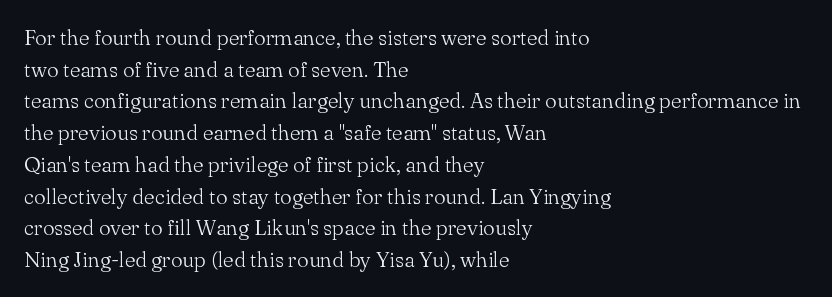
Q: Is the text bold? A: No.
Q: Is the text italic (slanted)? A: No, it is upright.
Q: Is the text underlined? A: No.
Q: How is the paragraph aligned? A: Left-aligned.
Q: Is the spacing between letters normal or unusually wide? A: Normal.
Q: Is the spacing between lines tight, normal or loose? A: Normal.
